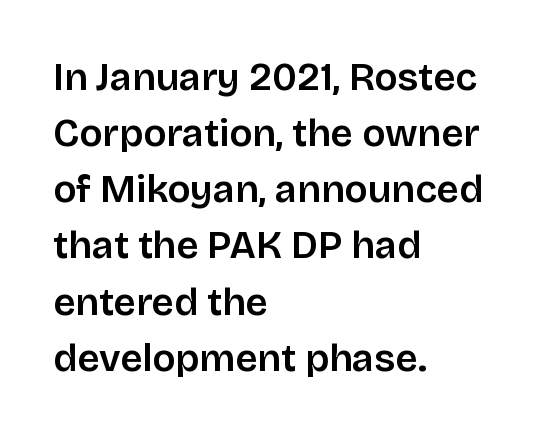
Spacing between characters is what you'd get straight out of the box. The area under the type is left untouched. Are there feet on the stems? There aren't — it's a sans. A typesetter would call this proportional, since set widths differ per character. These lines were composed using upright roman letters.
